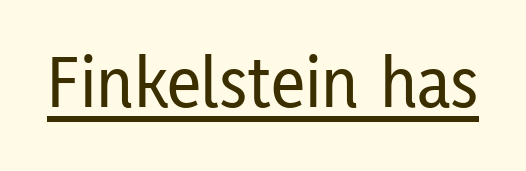
{"serif": "no", "italic": "no", "width": "condensed", "stroke_contrast": "low", "x_height": "medium", "monospaced": "no", "underline": "yes", "letter_spacing": "normal", "letter_spacing_em": 0.0, "glyph_px": 75}
